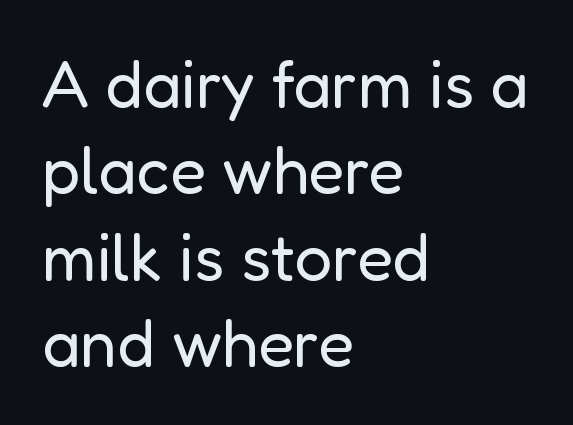
The image shows 66 px regular-weight sans-serif type, upright; set left-aligned, normal line spacing (1.31x), normal letter spacing, not underlined; low stroke contrast and a medium x-height.
